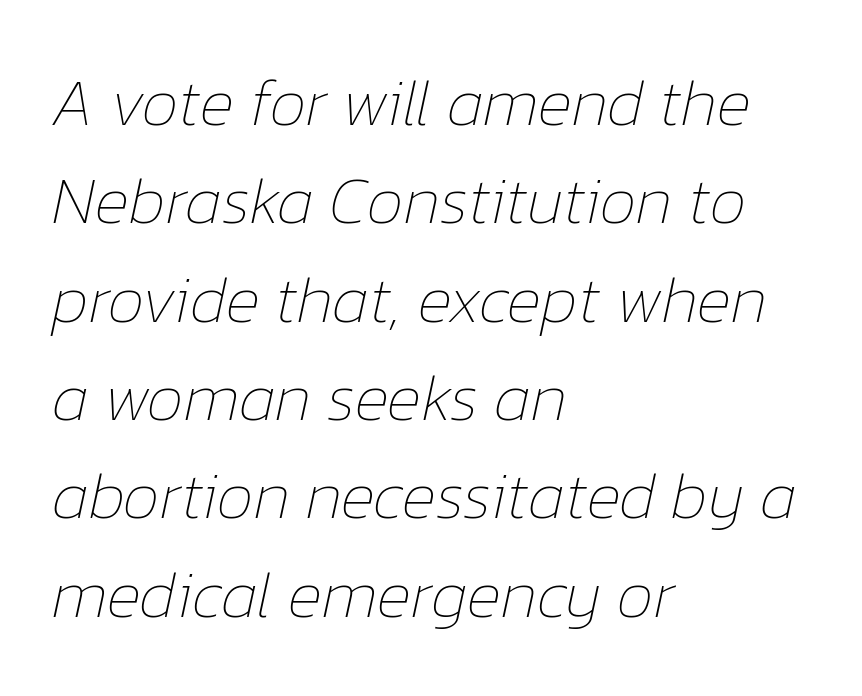
These lines are rendered in a variable-pitch font. The glyphs are unaccompanied by any horizontal stroke below them. In terms of letterspacing, this is plain default setting. This sample keeps an unexceptional amount of space between lines. The font is comparable to plain body text, perhaps lighter. The compositor pushed each line to the left boundary.
